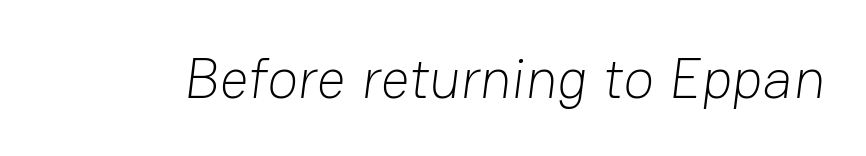
The image shows 57 px light sans-serif type; set normal letter spacing, not underlined; low stroke contrast and a medium x-height.
